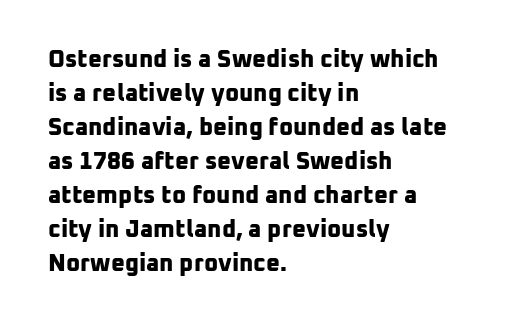
The image shows 24 px bold type; set left-aligned, normal line spacing (1.42x), normal letter spacing, not underlined.
